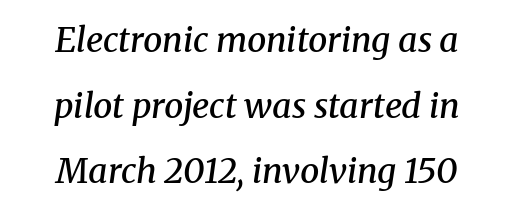
{"serif": "yes", "italic": "yes", "lean": "right", "slant_degrees": 8, "bold": "semi", "weight": "semibold", "width": "normal", "stroke_contrast": "medium", "x_height": "medium", "monospaced": "no", "underline": "no", "align": "center", "line_spacing": "loose", "line_spacing_ratio": 1.93, "letter_spacing": "normal", "letter_spacing_em": 0.0, "glyph_px": 34}
